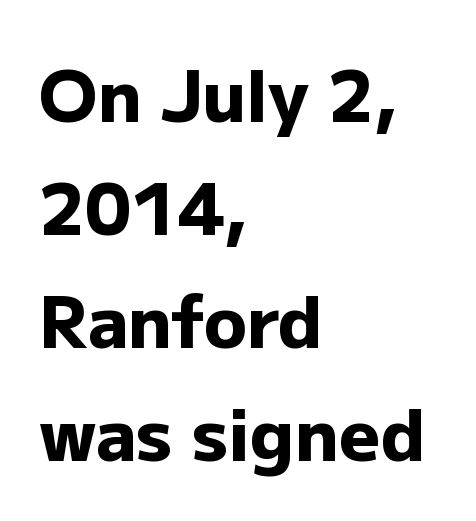
The image shows 71 px heavy sans-serif type, upright; set left-aligned, normal line spacing (1.59x), normal letter spacing, not underlined; low stroke contrast and a medium x-height.
